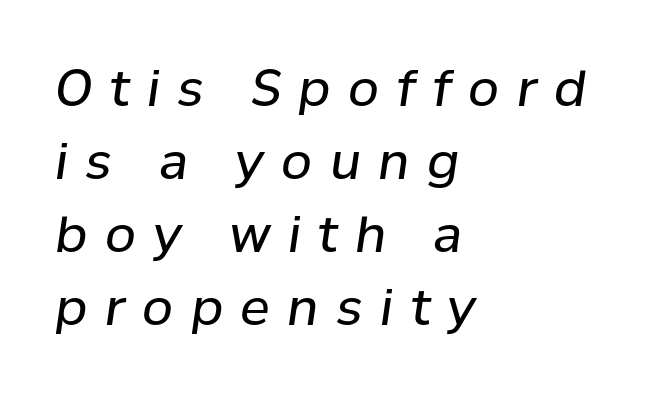
{"italic": "yes", "lean": "right", "slant_degrees": 8, "bold": "no", "weight": "regular", "width": "normal", "stroke_contrast": "low", "x_height": "medium", "monospaced": "no", "underline": "no", "align": "left", "line_spacing": "normal", "line_spacing_ratio": 1.46, "letter_spacing": "wide", "letter_spacing_em": 0.35, "glyph_px": 50}
